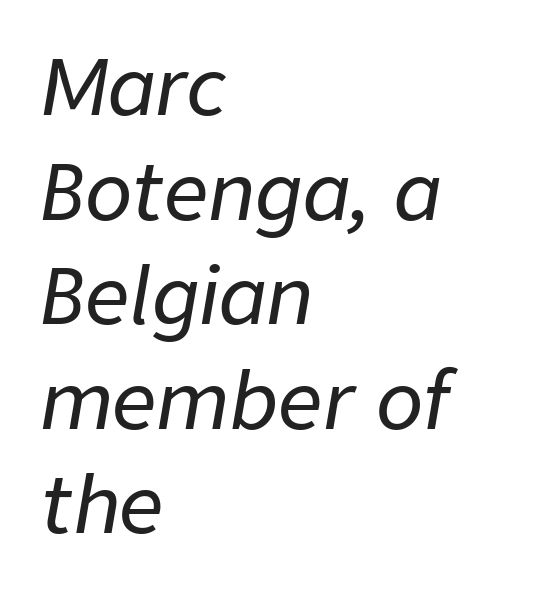
Q: Is the text italic (slanted)? A: Yes, it leans right by about 9 degrees.
Q: Is the text underlined? A: No.
Q: How is the paragraph aligned? A: Left-aligned.
Q: Is the spacing between letters normal or unusually wide? A: Normal.
Q: Is the spacing between lines tight, normal or loose? A: Normal.
Q: Width (condensed, normal, or wide)? A: Normal.
Q: Stroke contrast? A: Low.
Q: x-height? A: Medium.
Q: Monospaced? A: No.
